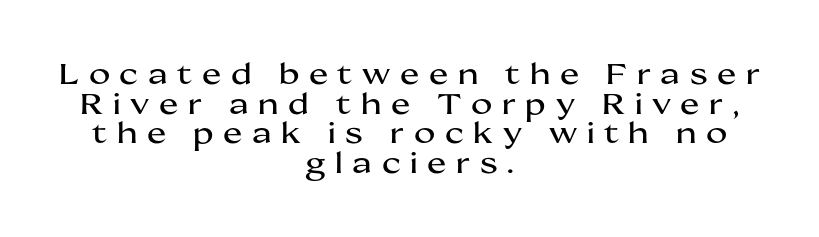
{"italic": "no", "width": "wide", "stroke_contrast": "medium", "x_height": "medium", "monospaced": "no", "underline": "no", "align": "center", "line_spacing": "tight", "line_spacing_ratio": 1.02, "letter_spacing": "wide", "letter_spacing_em": 0.33, "glyph_px": 29}
